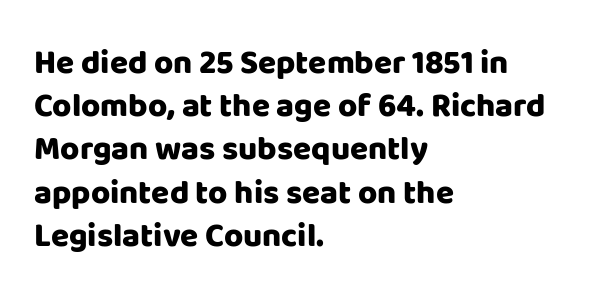
A typesetter would call this leading conventional body-copy spacing. Typographically, this falls in the sans-serif category. Its strokes are broad and dark, the hallmark of bold type. Italic: no, the glyphs are upright roman. The rag falls on the right side of this text block. Check the space under the baseline: it is left empty.
